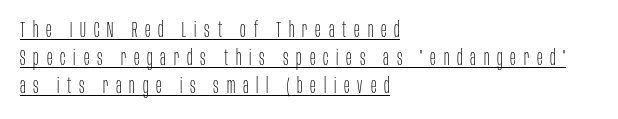
Italic: no, the glyphs are upright roman. Stems here are at most as thick as an everyday book face. Beneath each row of characters lies a ruled line. The lines are quadded left. Does extra space separate the letters? Yes, quite a lot of it. The designer left line spacing at the default.
